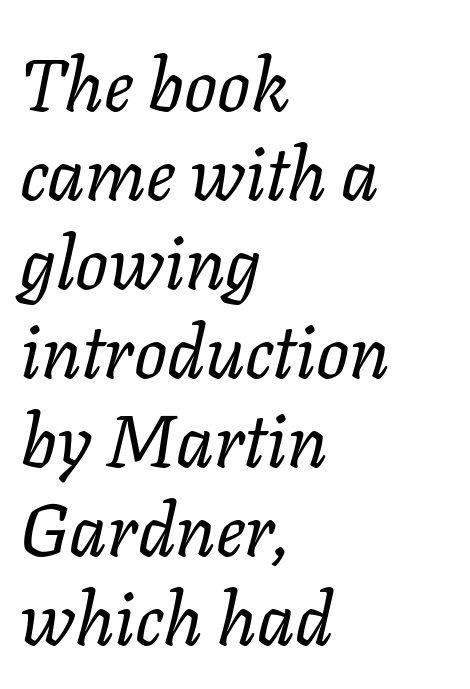
The image shows 73 px regular-weight type, italic (leaning right); set left-aligned, line spacing 1.22x, normal letter spacing, not underlined; low stroke contrast and a medium x-height.
